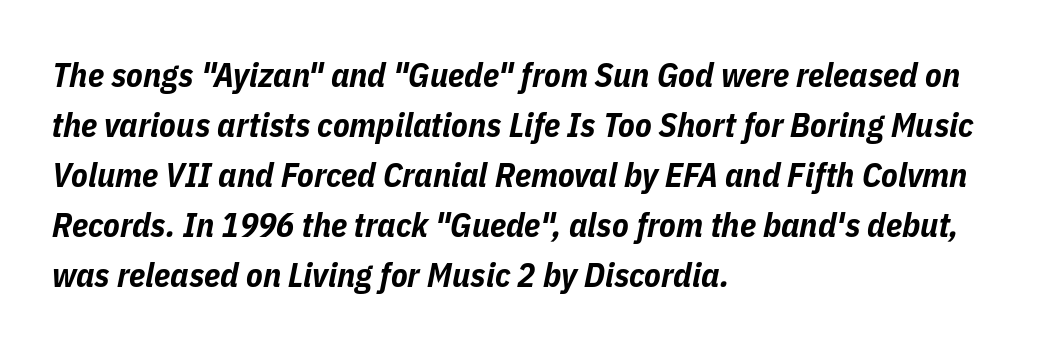
{"italic": "yes", "lean": "right", "slant_degrees": 11, "bold": "yes", "weight": "bold", "width": "condensed", "stroke_contrast": "low", "x_height": "medium", "monospaced": "no", "underline": "no", "align": "left", "line_spacing": "normal", "line_spacing_ratio": 1.47, "letter_spacing": "normal", "letter_spacing_em": 0.0, "glyph_px": 34}
